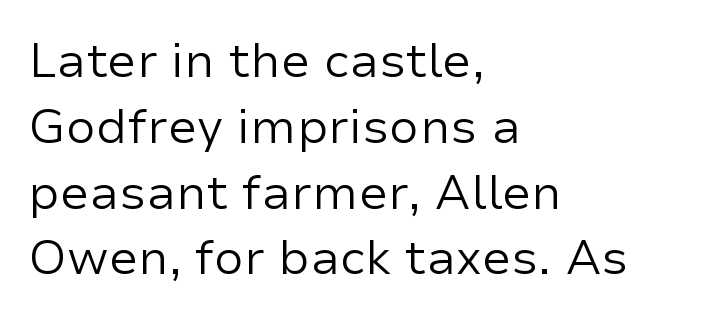
Q: Is the text bold? A: No.
Q: Is the text italic (slanted)? A: No, it is upright.
Q: Is the typeface a serif or a sans-serif typeface? A: Sans-serif.
Q: Is the text underlined? A: No.
Q: How is the paragraph aligned? A: Left-aligned.
Q: Is the spacing between letters normal or unusually wide? A: Normal.
Q: Is the spacing between lines tight, normal or loose? A: Normal.
Q: Width (condensed, normal, or wide)? A: Normal.
Q: Stroke contrast? A: Low.
Q: x-height? A: Medium.
Q: Monospaced? A: No.
